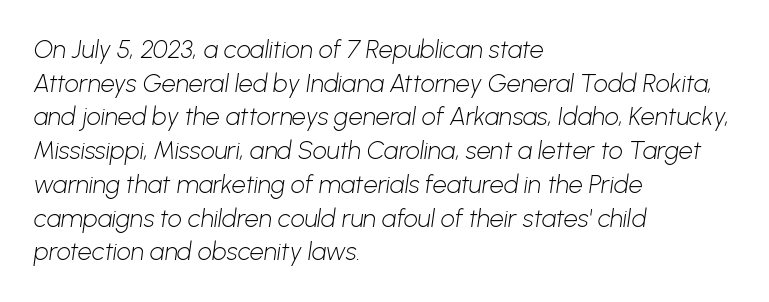
Q: Is the text bold? A: No.
Q: Is the text underlined? A: No.
Q: How is the paragraph aligned? A: Left-aligned.
Q: Is the spacing between letters normal or unusually wide? A: Normal.
Q: Is the spacing between lines tight, normal or loose? A: Normal.
